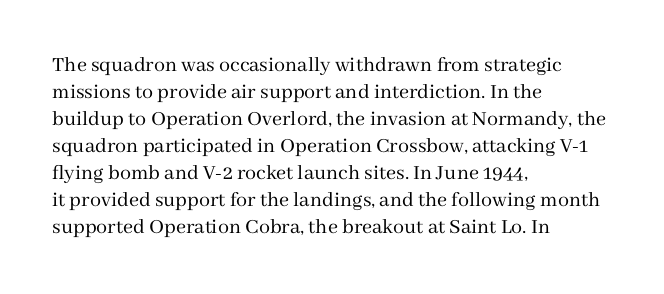
Beneath every word, the page is bare. The lettering holds an erect, upright posture throughout. Caption: face not bold, strokes unweighted. The gaps between neighbouring characters are ordinary and unremarkable.
